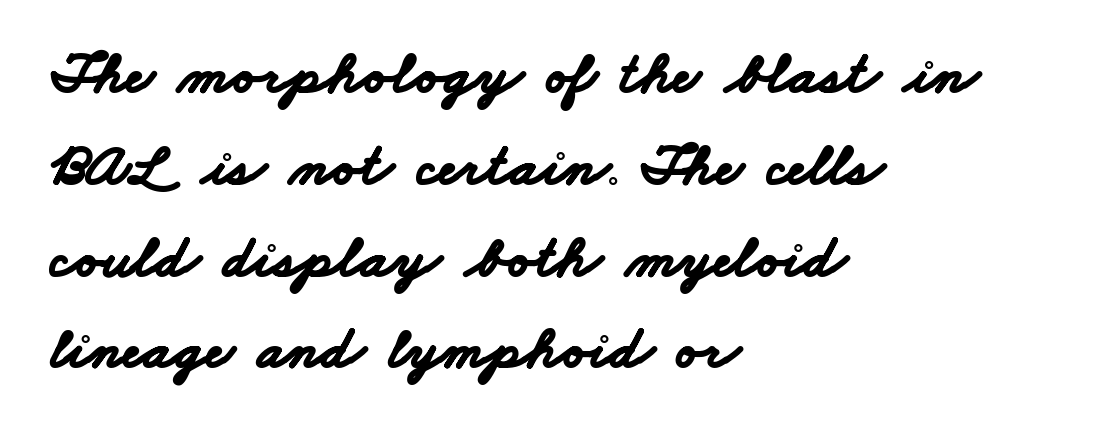
Q: Is the text bold? A: Yes.
Q: Is the typeface a serif or a sans-serif typeface? A: Sans-serif.
Q: Is the text underlined? A: No.
Q: How is the paragraph aligned? A: Left-aligned.
Q: Is the spacing between letters normal or unusually wide? A: Normal.
Q: Is the spacing between lines tight, normal or loose? A: Normal.
Q: Width (condensed, normal, or wide)? A: Wide.
Q: Stroke contrast? A: Low.
Q: x-height? A: Small.
Q: Monospaced? A: No.
